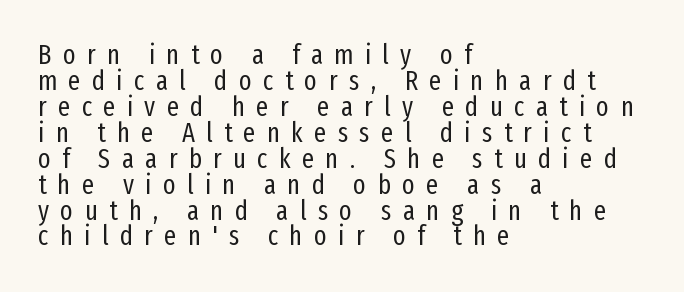
The image shows 27 px text type, upright; set left-aligned, tight line spacing (0.96x), unusually wide letter spacing (+0.42 em), not underlined.
